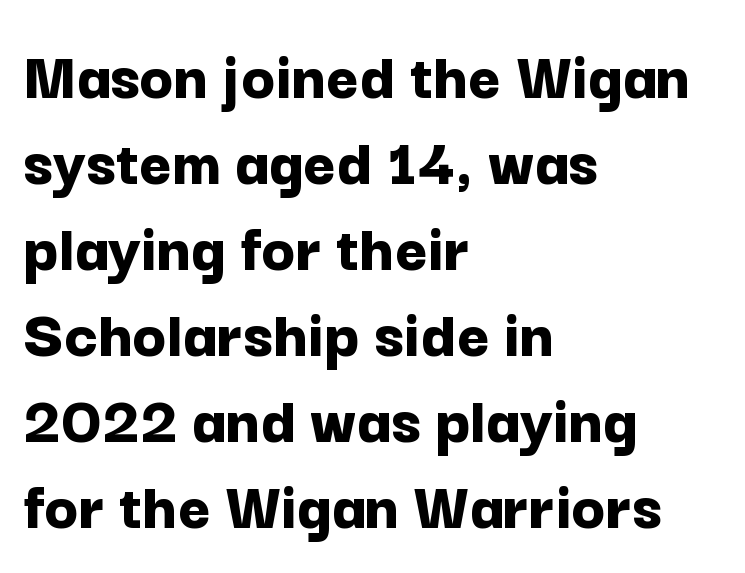
The image shows 70 px bold sans-serif type, upright; set left-aligned, line spacing 1.23x, normal letter spacing, not underlined; low stroke contrast and a medium x-height.
